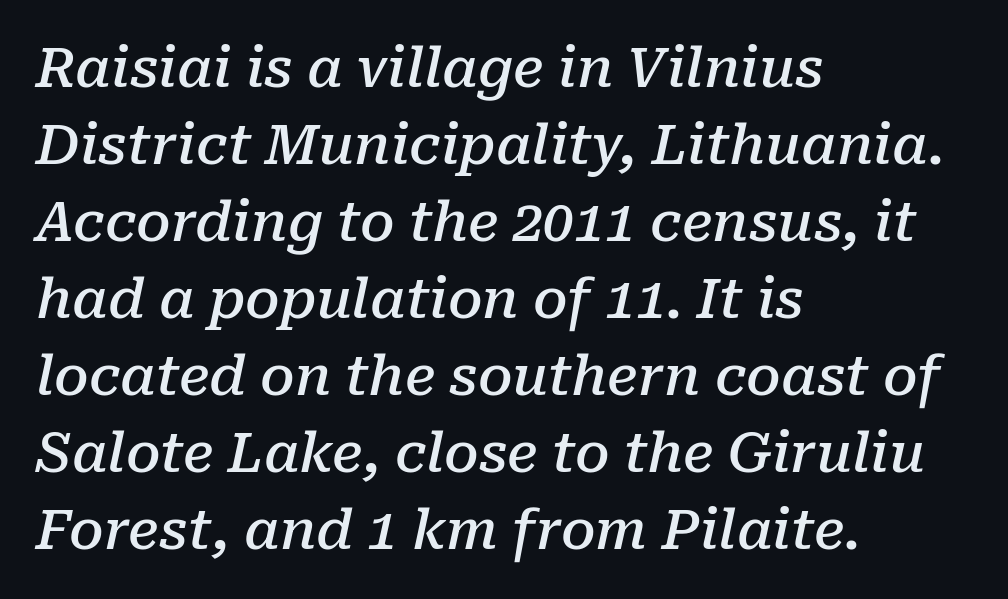
{"serif": "yes", "italic": "yes", "lean": "right", "slant_degrees": 10, "bold": "semi", "weight": "semibold", "width": "normal", "stroke_contrast": "low", "x_height": "medium", "monospaced": "no", "underline": "no", "align": "left", "line_spacing": "normal", "line_spacing_ratio": 1.4, "letter_spacing": "normal", "letter_spacing_em": 0.0, "glyph_px": 55}
